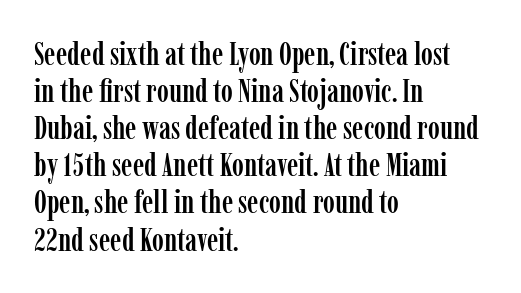
{"serif": "yes", "italic": "no", "width": "condensed", "stroke_contrast": "low", "x_height": "medium", "monospaced": "no", "underline": "no", "align": "left", "line_spacing_ratio": 1.16, "letter_spacing": "normal", "letter_spacing_em": 0.0, "glyph_px": 32}
